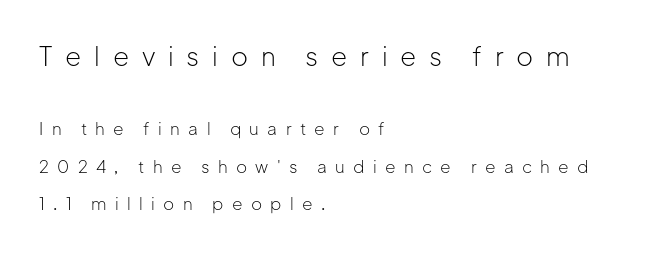
{"italic": "no", "bold": "no", "underline": "no", "align": "left", "line_spacing": "loose", "line_spacing_ratio": 2.21, "letter_spacing": "wide", "letter_spacing_em": 0.49, "larger_block": "first", "size_ratio": 1.53, "glyph_px": 26}
